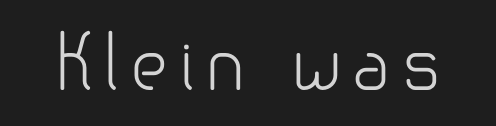
{"serif": "no", "italic": "no", "bold": "no", "weight": "light", "width": "normal", "stroke_contrast": "low", "x_height": "small", "monospaced": "no", "underline": "no", "glyph_px": 74}
